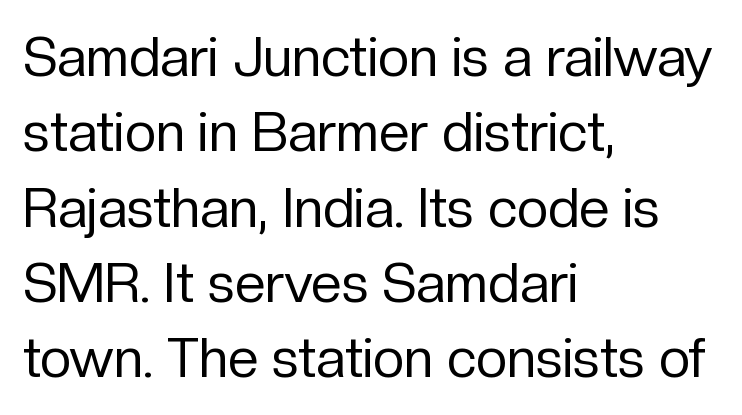
Q: Is the text bold? A: No.
Q: Is the text italic (slanted)? A: No, it is upright.
Q: Is the typeface a serif or a sans-serif typeface? A: Sans-serif.
Q: Is the text underlined? A: No.
Q: How is the paragraph aligned? A: Left-aligned.
Q: Is the spacing between letters normal or unusually wide? A: Normal.
Q: Is the spacing between lines tight, normal or loose? A: Normal.
Q: Width (condensed, normal, or wide)? A: Normal.
Q: Stroke contrast? A: Low.
Q: x-height? A: Medium.
Q: Monospaced? A: No.
